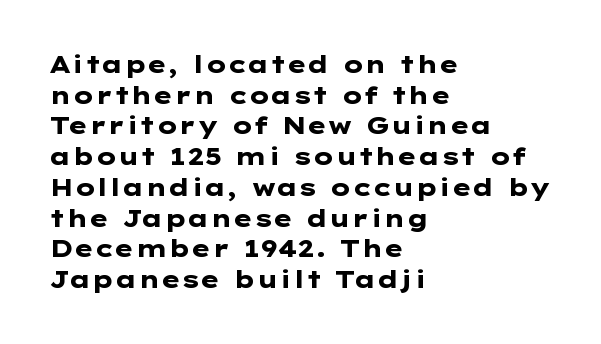
{"italic": "no", "bold": "yes", "underline": "no", "align": "left", "line_spacing": "normal", "line_spacing_ratio": 1.28, "letter_spacing": "normal", "letter_spacing_em": 0.0, "glyph_px": 24}
